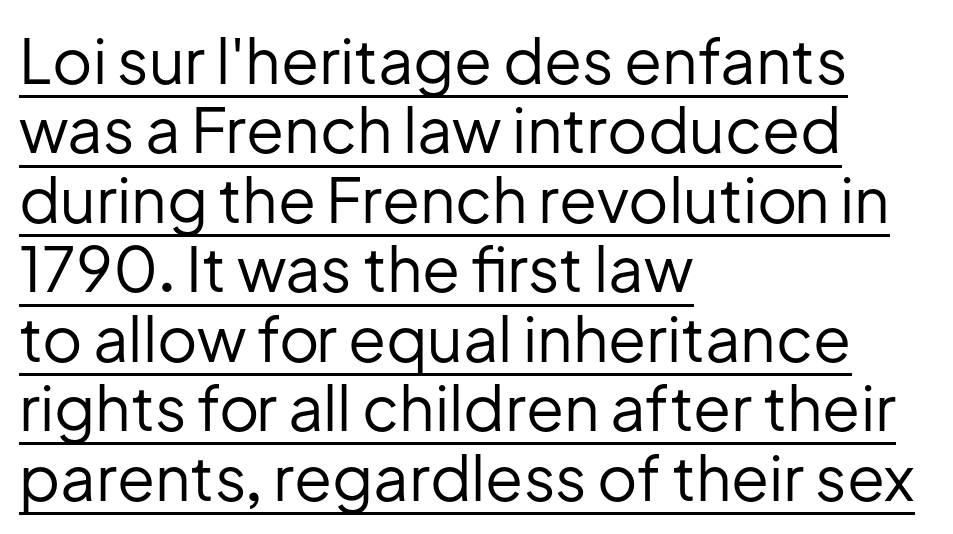
{"serif": "no", "italic": "no", "bold": "no", "weight": "regular", "width": "normal", "stroke_contrast": "low", "x_height": "medium", "monospaced": "no", "underline": "yes", "align": "left", "line_spacing": "tight", "line_spacing_ratio": 1.12, "letter_spacing": "normal", "letter_spacing_em": 0.0, "glyph_px": 62}
